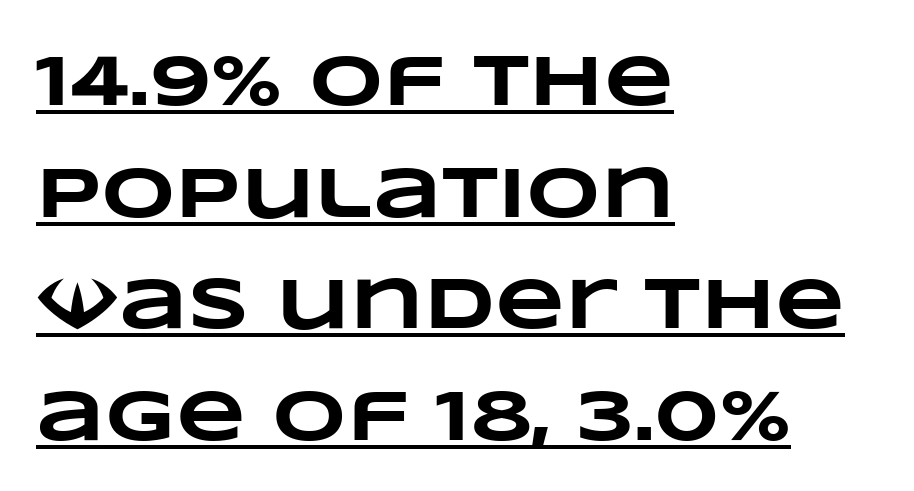
How are the letters spaced? Ordinarily, with no added tracking. A rule runs beneath these lines of type. Each new line begins a customary step beneath the previous one. Visually the block forms a straight wall on the left and a jagged coastline on the right.
